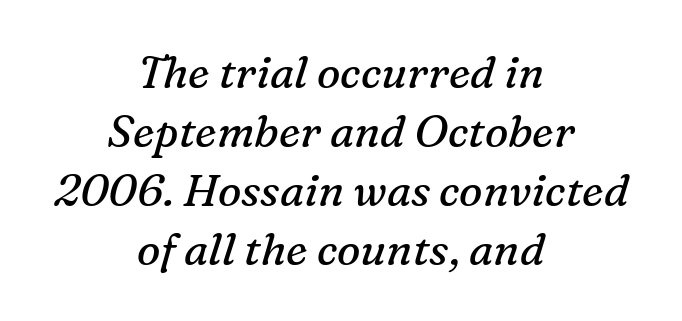
{"serif": "yes", "italic": "yes", "lean": "right", "slant_degrees": 16, "bold": "no", "weight": "regular", "width": "normal", "stroke_contrast": "medium", "x_height": "medium", "monospaced": "no", "underline": "no", "align": "center", "line_spacing": "normal", "line_spacing_ratio": 1.34, "letter_spacing": "normal", "letter_spacing_em": 0.0, "glyph_px": 44}
